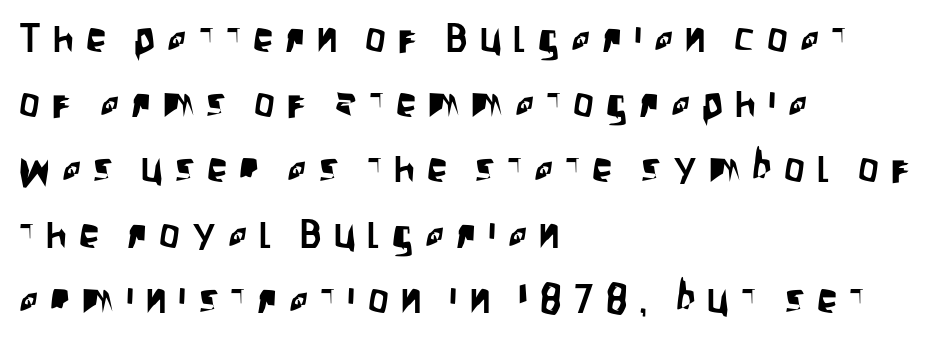
Grotesque or geometric, the face here clearly has no serifs. Is there much room between lines? A standard amount, neither cramped nor airy. There is plenty of visible air inserted between adjacent glyphs. A typesetter would call this proportional, since set widths differ per character. The gap between lines stays unmarked. Does the lettering tilt? It doesn't — this is upright.
